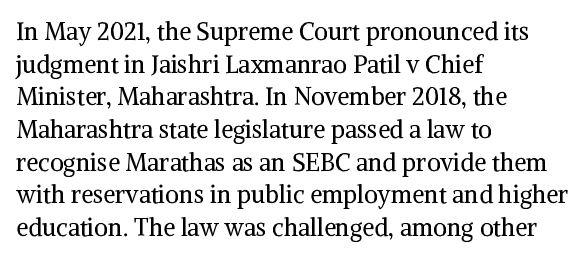
The image shows 24 px text type, upright; set left-aligned, normal line spacing (1.36x), normal letter spacing, not underlined.
